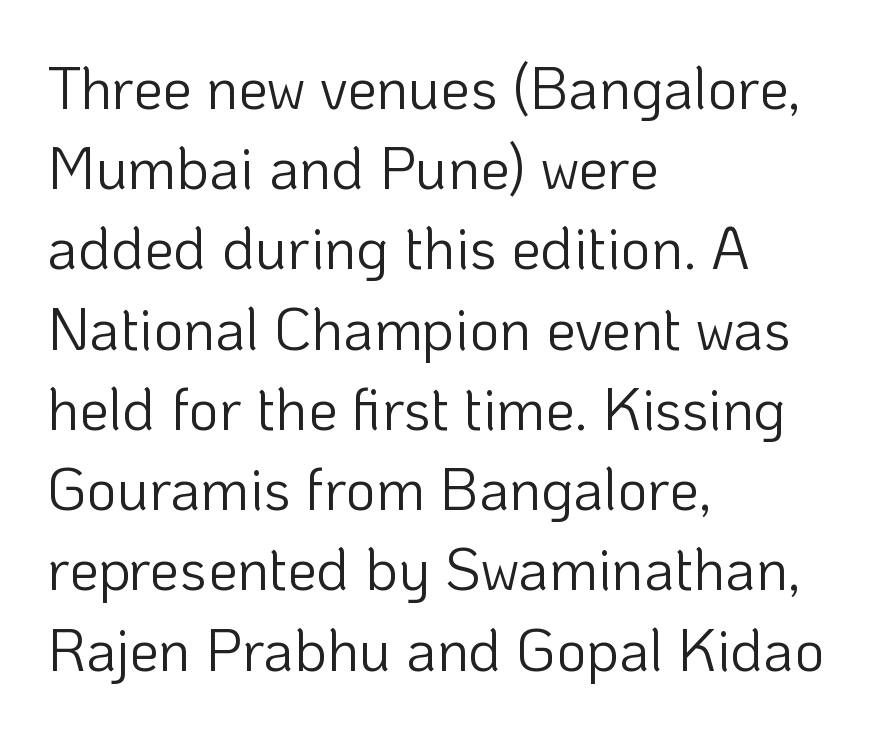
{"serif": "no", "italic": "no", "bold": "no", "weight": "light", "width": "normal", "stroke_contrast": "low", "x_height": "medium", "monospaced": "no", "underline": "no", "align": "left", "line_spacing": "normal", "line_spacing_ratio": 1.36, "letter_spacing": "normal", "letter_spacing_em": 0.0, "glyph_px": 59}
